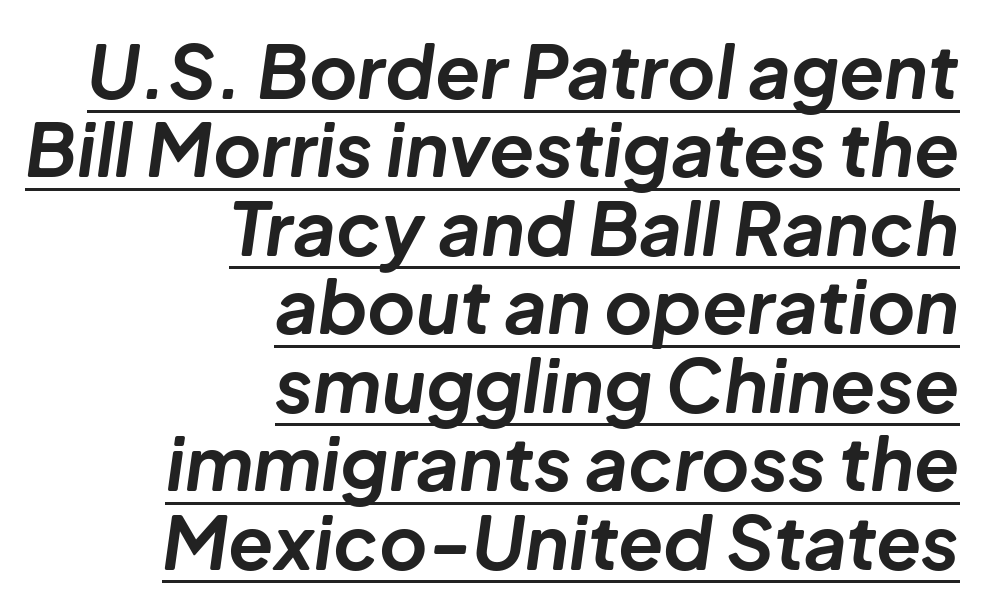
What decoration does the sample have? An underline. Inter-character spacing is left at the font's built-in metrics. The passage shown is emphatically bold. The leading is snug, giving the passage a crowded texture. The paragraph shown leans on its right margin.
